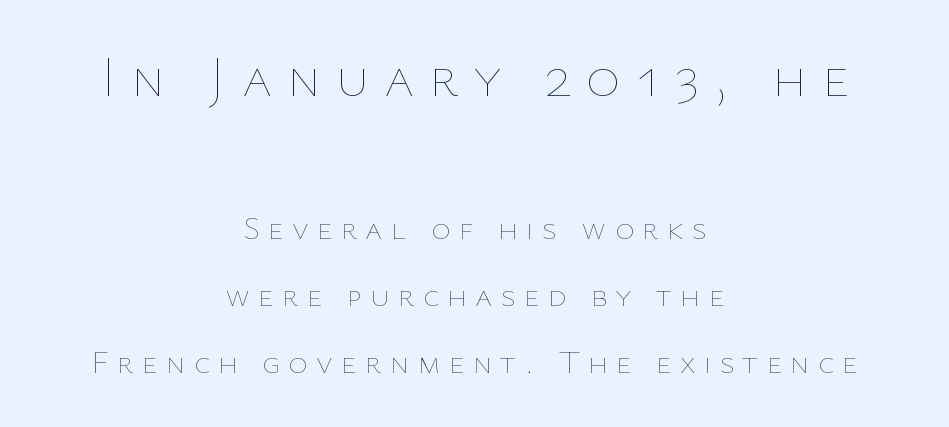
Q: Is the text bold? A: No.
Q: Is the text italic (slanted)? A: No, it is upright.
Q: Is the text underlined? A: No.
Q: How is the paragraph aligned? A: Centered.
Q: Is the spacing between letters normal or unusually wide? A: Unusually wide.
Q: Is the spacing between lines tight, normal or loose? A: Loose.
Q: Which block of text is set in a larger size, the first (top) or the second (bottom)? A: The first (top) one.
Q: Width (condensed, normal, or wide)? A: Normal.
Q: Stroke contrast? A: Low.
Q: x-height? A: Medium.
Q: Monospaced? A: No.
